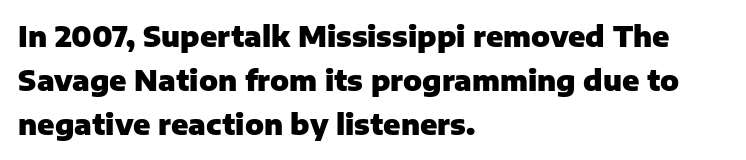
{"serif": "no", "italic": "no", "bold": "yes", "weight": "heavy", "width": "normal", "stroke_contrast": "low", "x_height": "medium", "monospaced": "no", "underline": "no", "align": "left", "line_spacing": "normal", "line_spacing_ratio": 1.57, "letter_spacing": "normal", "letter_spacing_em": 0.0, "glyph_px": 28}
